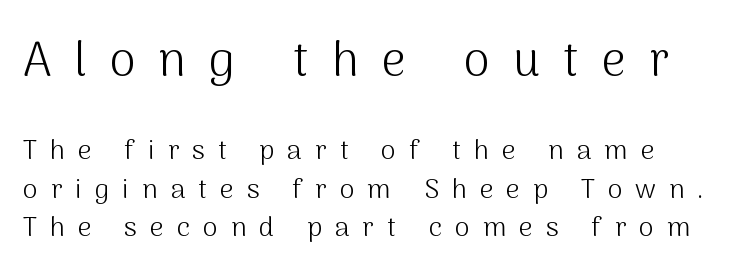
Rows of type keep a routine distance in the vertical direction. Type without underlining. Do the letters lean? They stand straight. The passage shown has open, widely tracked lettering throughout. Does the type have serifs? No, each stem ends abruptly. Varying glyph widths throughout — classic text-font behaviour.
